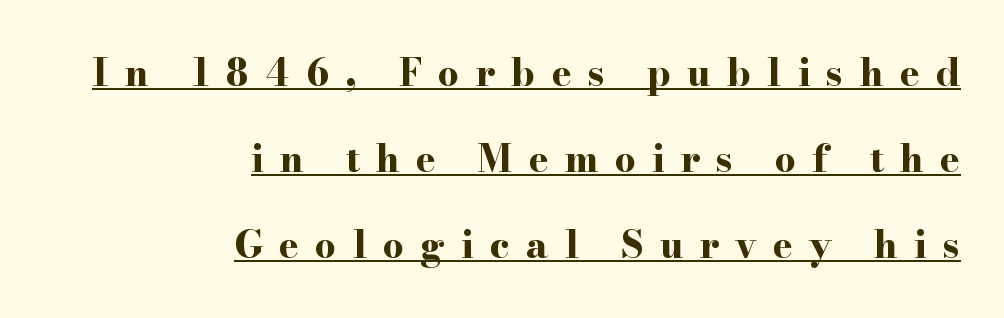
The image shows 37 px bold, wide serif type, upright; set right-aligned, loose line spacing (2.33x), unusually wide letter spacing (+0.44 em), underlined; high stroke contrast and a small x-height.
